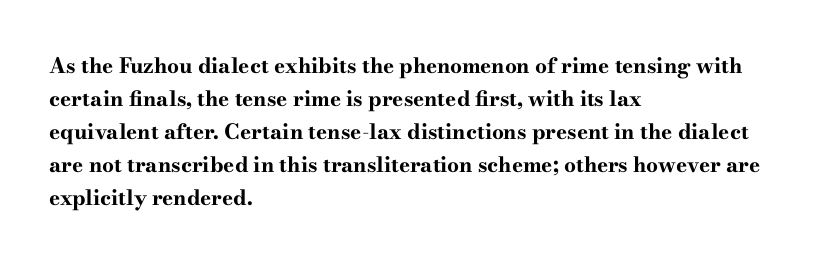
Q: Is the text bold? A: Yes.
Q: Is the text italic (slanted)? A: No, it is upright.
Q: Is the text underlined? A: No.
Q: How is the paragraph aligned? A: Left-aligned.
Q: Is the spacing between letters normal or unusually wide? A: Normal.
Q: Is the spacing between lines tight, normal or loose? A: Normal.
